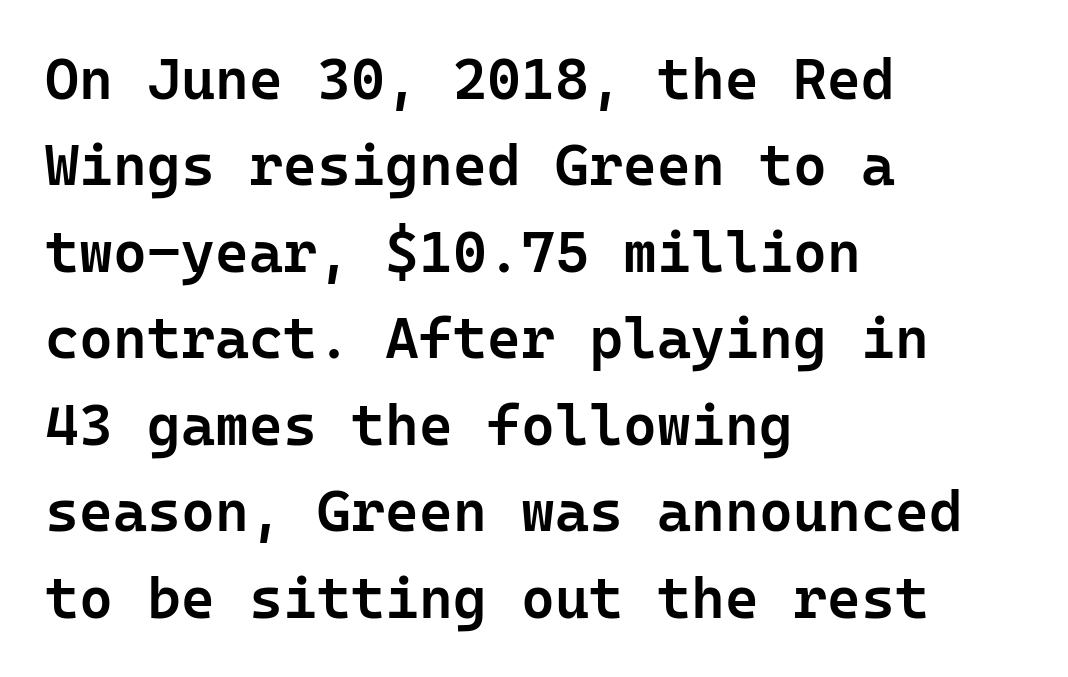
{"serif": "no", "italic": "no", "bold": "semi", "weight": "semibold", "width": "normal", "stroke_contrast": "low", "x_height": "medium", "underline": "no", "align": "left", "line_spacing": "normal", "line_spacing_ratio": 1.49, "letter_spacing": "normal", "letter_spacing_em": 0.0, "glyph_px": 58}
